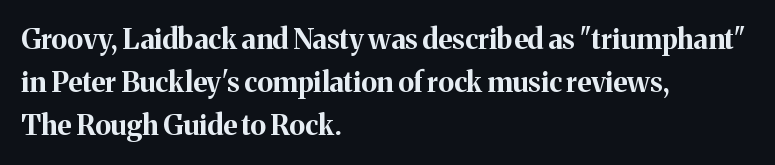
You could not count columns in this text — the font is proportionally spaced. Posture: upright roman. Plain, unruled lines of type. The rendering uses a bold face; every stroke is thick and dark. Reading down the column, the eye jumps a familiar distance to each next line. Leftover space on each line is placed entirely after the last word.
